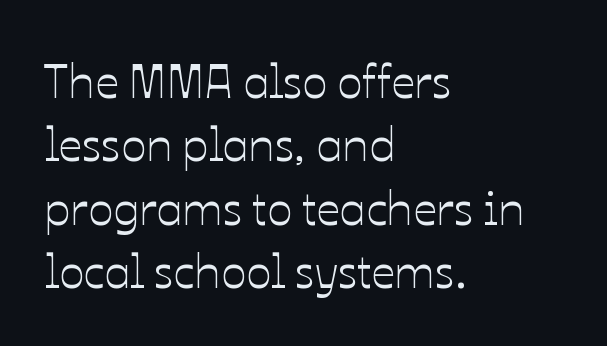
The rag falls on the right side of this text block. Quick note: interline space is typical. This sample has the flowing, uneven cadence of proportional lettering. Look at the tracking — it's just the regular setting, nothing added. Descender tails drop into unmarked territory.
